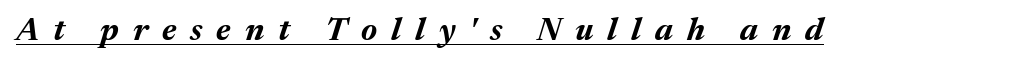
{"italic": "yes", "lean": "right", "slant_degrees": 17, "bold": "yes", "weight": "bold", "width": "normal", "stroke_contrast": "medium", "x_height": "medium", "monospaced": "no", "underline": "yes", "letter_spacing": "wide", "letter_spacing_em": 0.44, "glyph_px": 32}
